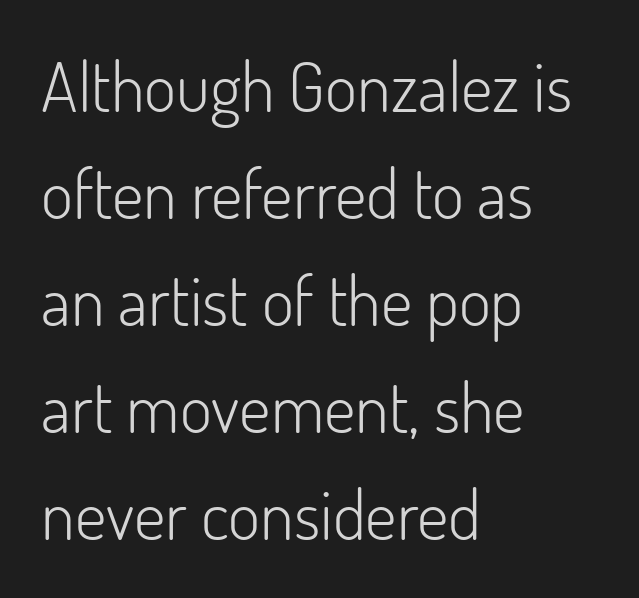
Q: Is the text bold? A: No.
Q: Is the text italic (slanted)? A: No, it is upright.
Q: Is the typeface a serif or a sans-serif typeface? A: Sans-serif.
Q: Is the text underlined? A: No.
Q: How is the paragraph aligned? A: Left-aligned.
Q: Is the spacing between letters normal or unusually wide? A: Normal.
Q: Is the spacing between lines tight, normal or loose? A: Normal.
Q: Width (condensed, normal, or wide)? A: Normal.
Q: Stroke contrast? A: Low.
Q: x-height? A: Small.
Q: Monospaced? A: No.
